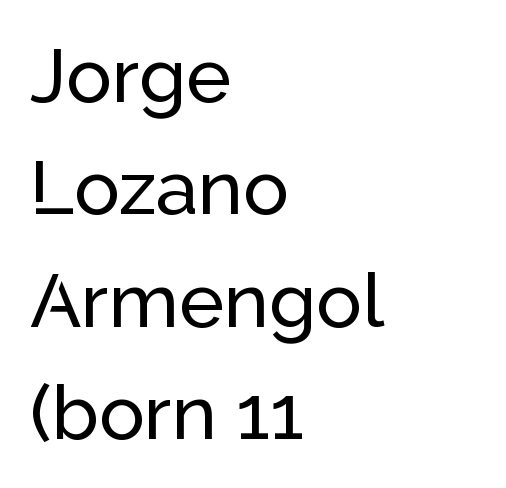
Q: Is the text italic (slanted)? A: No, it is upright.
Q: Is the typeface a serif or a sans-serif typeface? A: Sans-serif.
Q: Is the text underlined? A: No.
Q: How is the paragraph aligned? A: Left-aligned.
Q: Is the spacing between letters normal or unusually wide? A: Normal.
Q: Is the spacing between lines tight, normal or loose? A: Normal.
Q: Width (condensed, normal, or wide)? A: Normal.
Q: Stroke contrast? A: Low.
Q: x-height? A: Medium.
Q: Monospaced? A: No.
